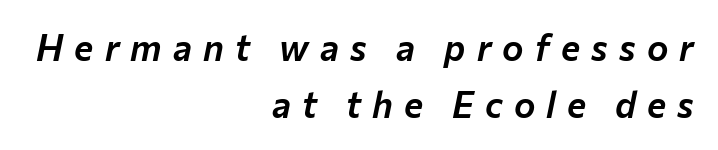
The image shows 36 px text type, italic (leaning right); set right-aligned, normal line spacing (1.58x), unusually wide letter spacing (+0.31 em), not underlined; low stroke contrast and a medium x-height.
